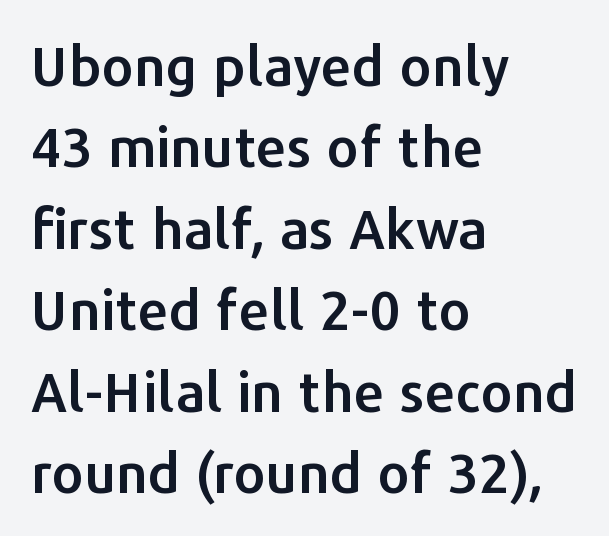
The specimen reads as upright at a glance. Note the varied advance widths — an 'i' is clearly narrower than an 'm'. All the whitespace from short lines collects on the right. The passage shown is not underscored anywhere. Nothing sits at the stroke ends, so this counts as sans-serif.
